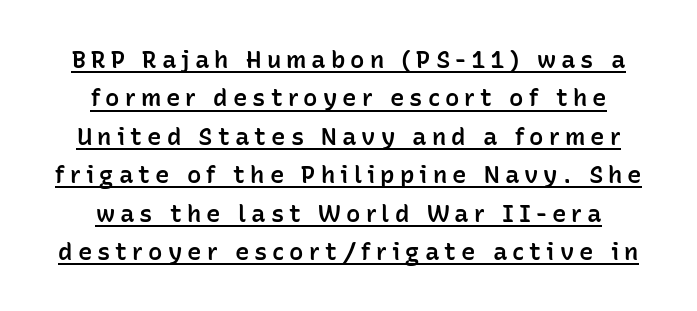
Q: Is the text bold? A: Semi-bold.
Q: Is the text italic (slanted)? A: No, it is upright.
Q: Is the text underlined? A: Yes.
Q: How is the paragraph aligned? A: Centered.
Q: Is the spacing between letters normal or unusually wide? A: Unusually wide.
Q: Is the spacing between lines tight, normal or loose? A: Normal.
